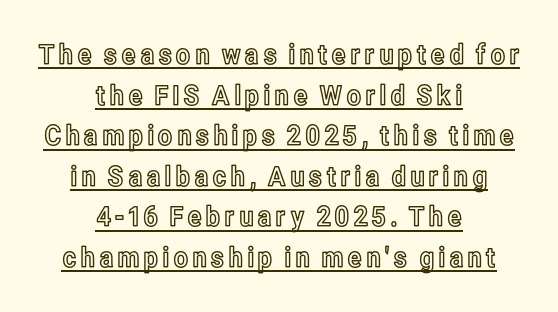
Q: Is the text italic (slanted)? A: No, it is upright.
Q: Is the text underlined? A: Yes.
Q: How is the paragraph aligned? A: Centered.
Q: Is the spacing between lines tight, normal or loose? A: Normal.
Q: Width (condensed, normal, or wide)? A: Condensed.
Q: x-height? A: Medium.
Q: Monospaced? A: No.
